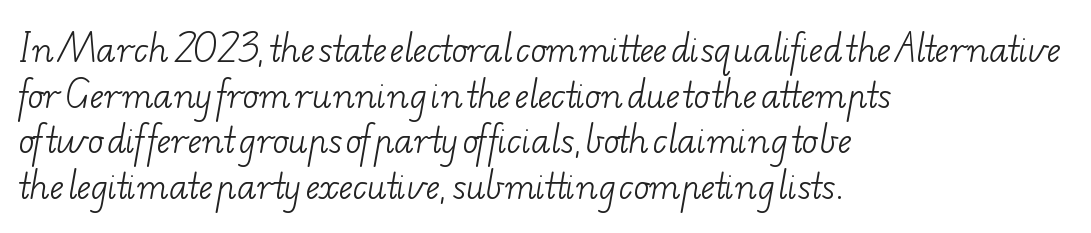
{"serif": "yes", "bold": "no", "weight": "light", "width": "wide", "stroke_contrast": "low", "x_height": "small", "monospaced": "no", "underline": "no", "align": "left", "line_spacing": "normal", "line_spacing_ratio": 1.38, "letter_spacing": "normal", "letter_spacing_em": 0.0, "glyph_px": 33}
